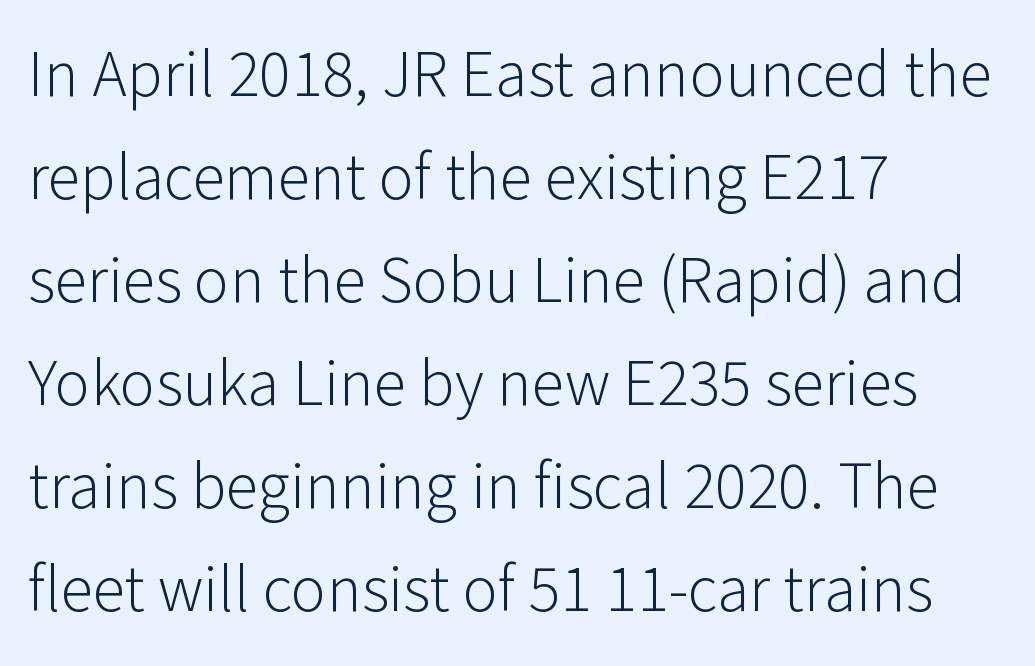
{"serif": "no", "italic": "no", "bold": "no", "weight": "light", "width": "normal", "stroke_contrast": "low", "x_height": "medium", "monospaced": "no", "underline": "no", "align": "left", "line_spacing": "normal", "line_spacing_ratio": 1.56, "letter_spacing": "normal", "letter_spacing_em": 0.0, "glyph_px": 66}
